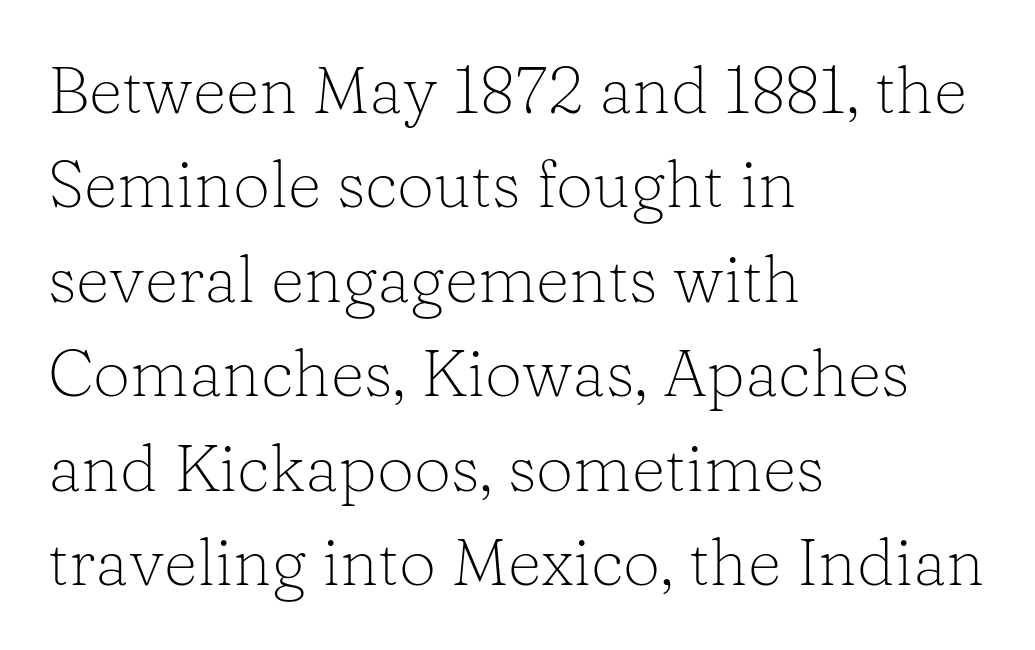
Here the glyphs are tracked normally, forming tight word shapes. Interline gaps are of average width in this sample. Every row of glyphs begins at an identical x-position on the left. Think of a printed novel: that variable character pitch is what you see here.
